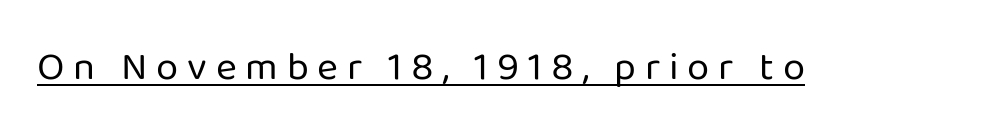
Q: Is the text bold? A: No.
Q: Is the text italic (slanted)? A: No, it is upright.
Q: Is the typeface a serif or a sans-serif typeface? A: Sans-serif.
Q: Is the text underlined? A: Yes.
Q: Is the spacing between letters normal or unusually wide? A: Unusually wide.
Q: Width (condensed, normal, or wide)? A: Normal.
Q: Stroke contrast? A: Low.
Q: x-height? A: Medium.
Q: Monospaced? A: No.
